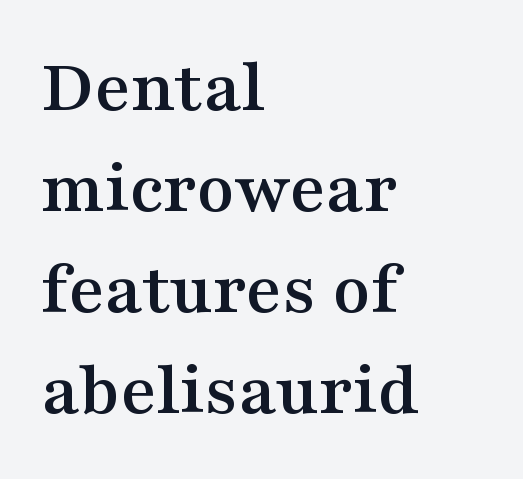
The image shows 77 px wide serif type, upright; set left-aligned, normal line spacing (1.31x), normal letter spacing, not underlined; medium stroke contrast and a medium x-height.
